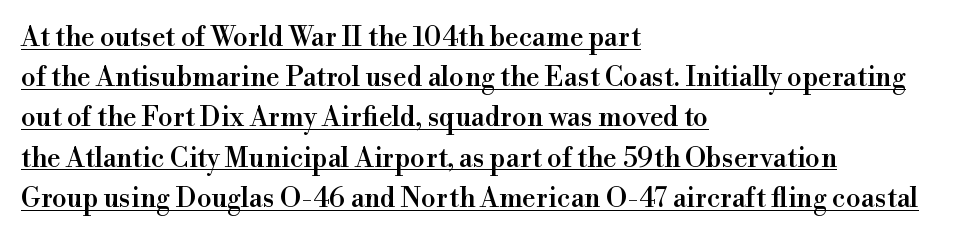
Like a heading marked for emphasis, these lines bear an underscore. Where is the straight margin? On the left. The rendering keeps characters at their native spacing. Rendered with straight, roman letterforms. How would I describe the line gaps? Plain and ordinary.
